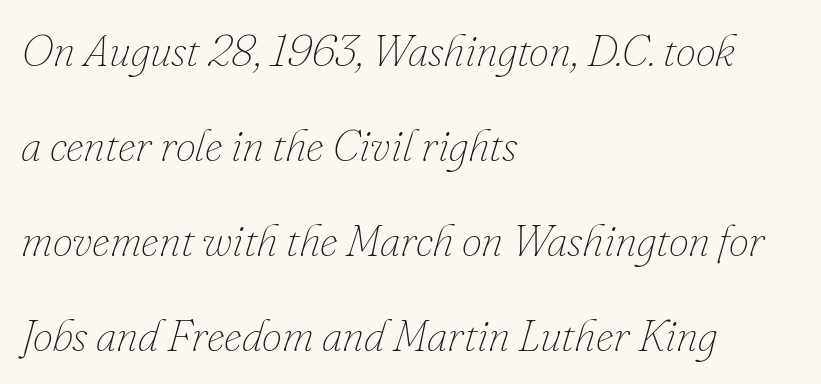
{"italic": "yes", "lean": "right", "slant_degrees": 16, "bold": "no", "weight": "thin", "width": "normal", "stroke_contrast": "low", "x_height": "small", "monospaced": "no", "underline": "no", "align": "left", "line_spacing": "loose", "line_spacing_ratio": 2.11, "letter_spacing": "normal", "letter_spacing_em": 0.0, "glyph_px": 45}
